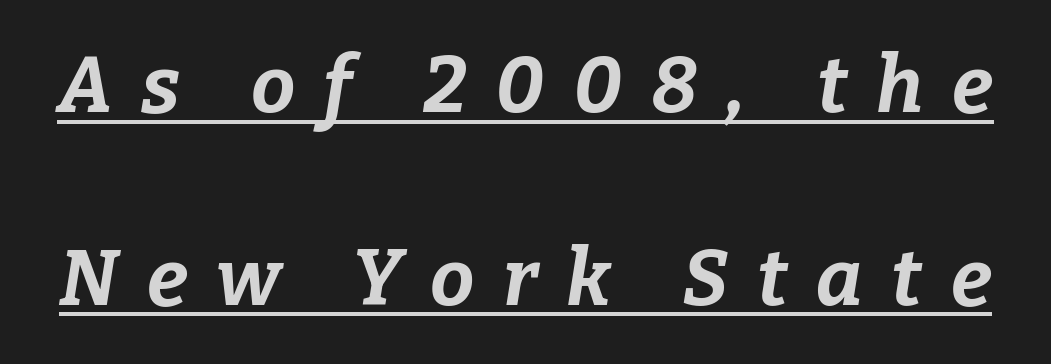
Q: Is the text bold? A: Yes.
Q: Is the text italic (slanted)? A: Yes, it leans right by about 9 degrees.
Q: Is the text underlined? A: Yes.
Q: Is the spacing between letters normal or unusually wide? A: Unusually wide.
Q: Is the spacing between lines tight, normal or loose? A: Loose.
Q: Width (condensed, normal, or wide)? A: Normal.
Q: Stroke contrast? A: Low.
Q: x-height? A: Medium.
Q: Monospaced? A: No.
